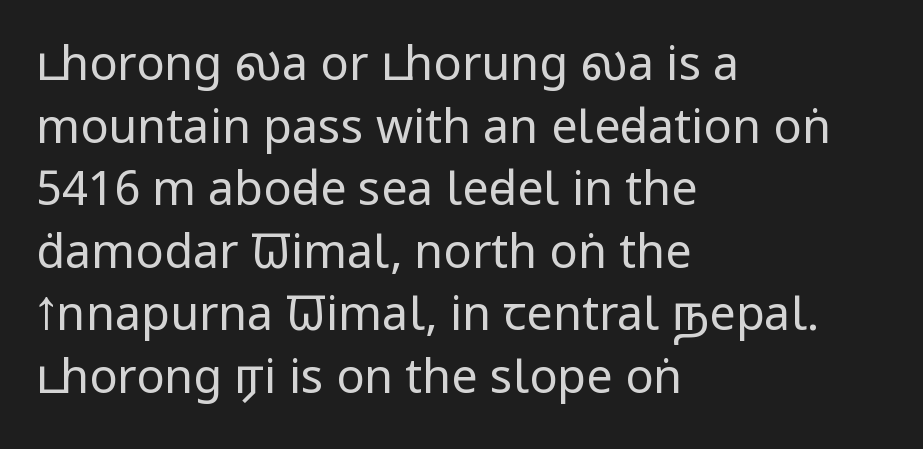
Typographically, this falls in the sans-serif category. The passage shown is typed in a proportional face where columns would drift. Leading matches the norm, producing a regular column. Where is the straight margin? On the left. These lines keep a tight, regular rhythm from letter to letter. A typesetter would mark this as roman, not italic.
